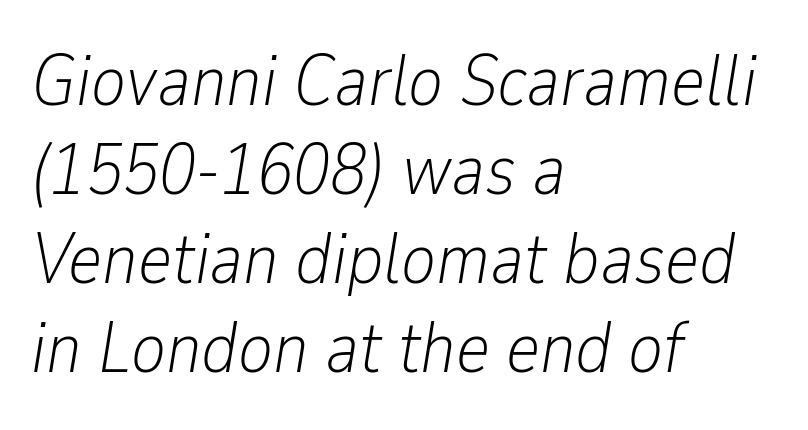
{"italic": "yes", "lean": "right", "slant_degrees": 9, "bold": "no", "weight": "light", "width": "condensed", "stroke_contrast": "low", "x_height": "medium", "monospaced": "no", "underline": "no", "align": "left", "line_spacing_ratio": 1.22, "letter_spacing": "normal", "letter_spacing_em": 0.0, "glyph_px": 73}
